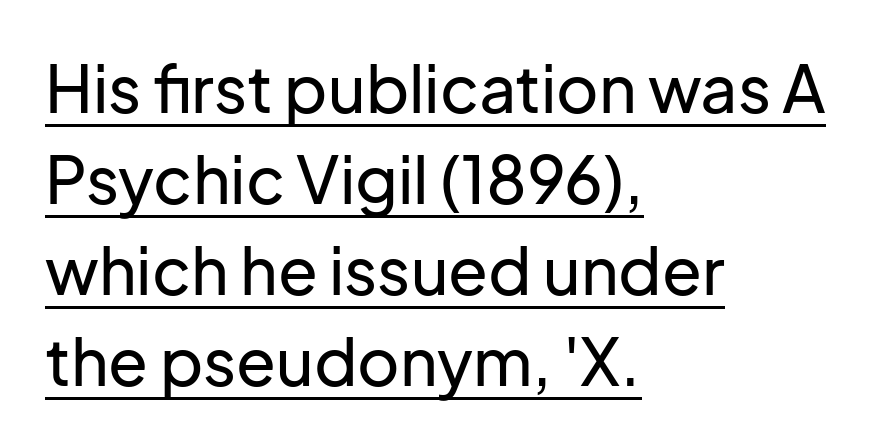
{"serif": "no", "italic": "no", "width": "normal", "stroke_contrast": "low", "x_height": "medium", "monospaced": "no", "underline": "yes", "align": "left", "line_spacing": "normal", "line_spacing_ratio": 1.4, "letter_spacing": "normal", "letter_spacing_em": 0.0, "glyph_px": 65}
